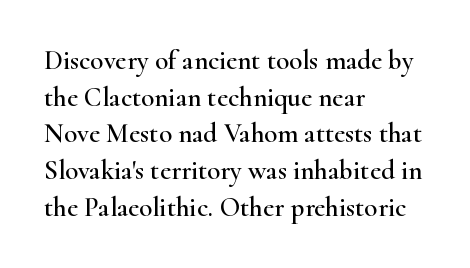
Q: Is the text italic (slanted)? A: No, it is upright.
Q: Is the text underlined? A: No.
Q: How is the paragraph aligned? A: Left-aligned.
Q: Is the spacing between letters normal or unusually wide? A: Normal.
Q: Is the spacing between lines tight, normal or loose? A: Normal.
